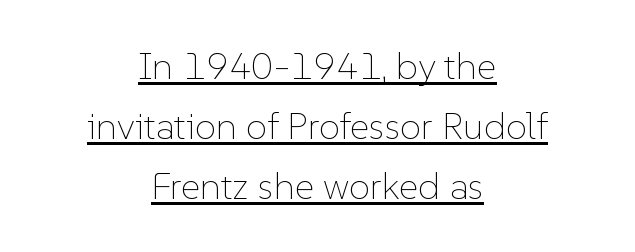
{"italic": "no", "bold": "no", "weight": "thin", "width": "normal", "stroke_contrast": "low", "x_height": "medium", "monospaced": "no", "underline": "yes", "align": "center", "line_spacing": "normal", "line_spacing_ratio": 1.58, "letter_spacing": "normal", "letter_spacing_em": 0.0, "glyph_px": 38}
